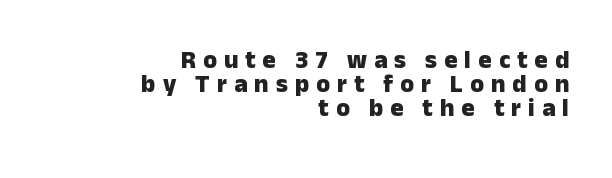
{"italic": "no", "bold": "yes", "underline": "no", "align": "right", "line_spacing": "tight", "line_spacing_ratio": 0.97, "letter_spacing": "wide", "letter_spacing_em": 0.28, "glyph_px": 25}
